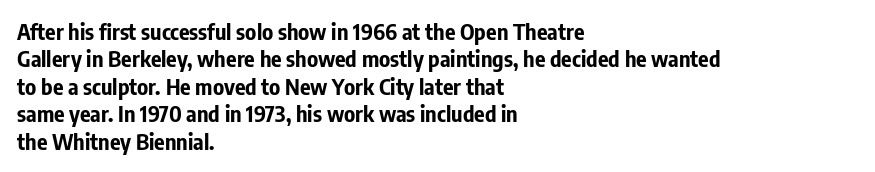
The image shows 22 px bold type, upright; set left-aligned, normal line spacing (1.25x), normal letter spacing, not underlined.
